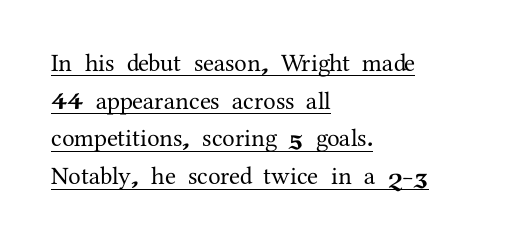
The image shows 25 px text type, upright; set left-aligned, normal line spacing (1.51x), normal letter spacing, underlined.
